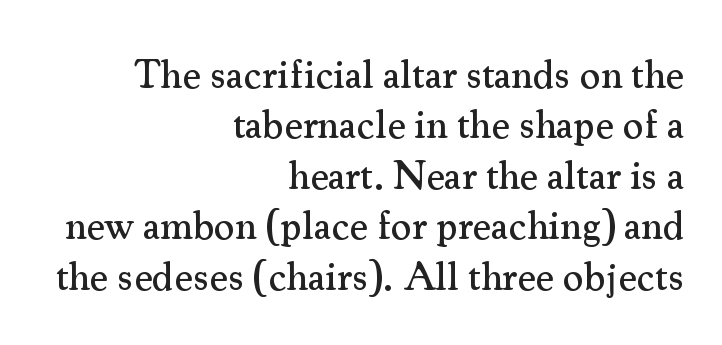
The words here are not underlined. Each word holds together tightly as a unit, with standard inter-letter gaps. The block of text has a typical density, with ordinary space between rows. Varying glyph widths throughout — classic text-font behaviour. The glyphs in this specimen are seriffed. The rendering anchors every line to the right-hand side.
